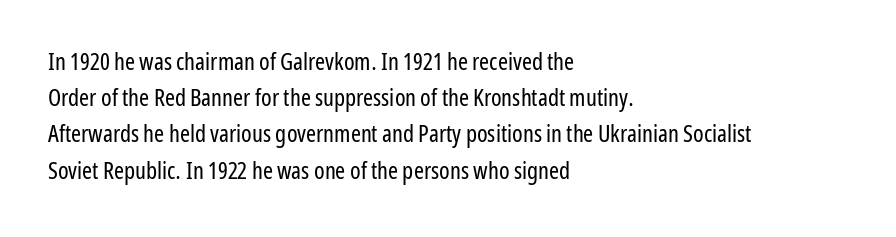
{"italic": "no", "bold": "no", "underline": "no", "align": "left", "line_spacing": "normal", "line_spacing_ratio": 1.51, "letter_spacing": "normal", "letter_spacing_em": 0.0, "glyph_px": 24}
